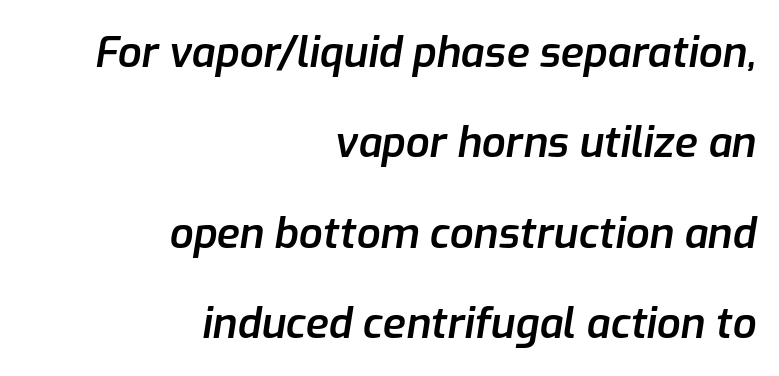
The image shows 42 px semibold type, italic (leaning right); set right-aligned, loose line spacing (2.15x), normal letter spacing, not underlined; low stroke contrast and a medium x-height.
